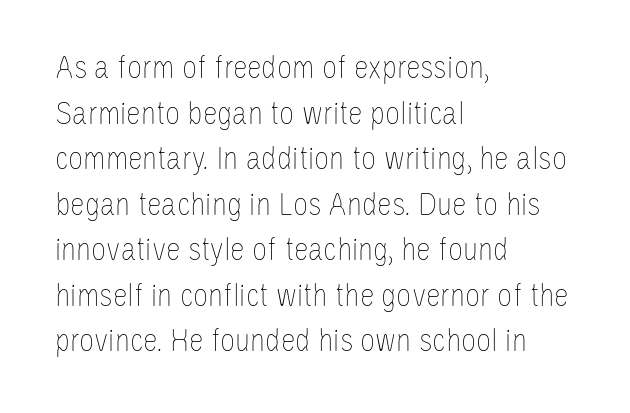
Here the designer chose a conventional face with non-uniform glyph widths. The space beneath each line is pristine and unruled. Leftover space on each line is placed entirely after the last word. Letter spacing: default. The rendering uses a moderate line-height, typical for paragraphs.
